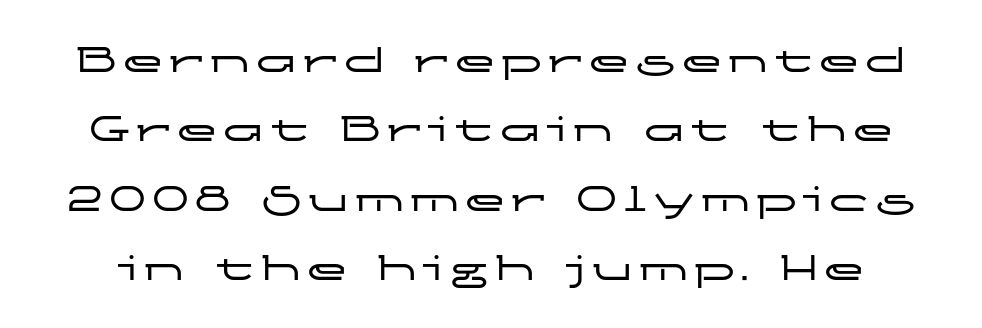
Regarding serifs, this sample does without them. The letters advance in unequal steps, a hallmark of proportional type. In terms of posture, this sample is upright. Summary of vertical rhythm: regular, with standard interline spacing. Underlining? Definitely not there.
